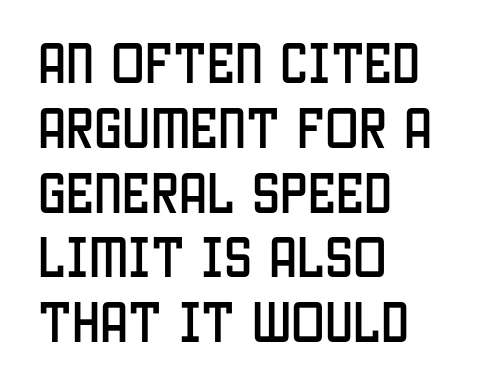
{"serif": "no", "italic": "no", "width": "condensed", "stroke_contrast": "low", "x_height": "large", "monospaced": "no", "underline": "no", "align": "left", "line_spacing": "normal", "line_spacing_ratio": 1.44, "letter_spacing": "normal", "letter_spacing_em": 0.0, "glyph_px": 45}
